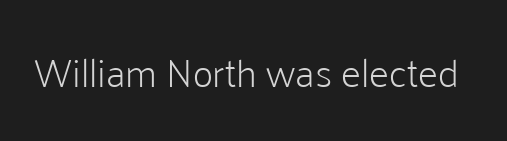
Q: Is the text bold? A: No.
Q: Is the text italic (slanted)? A: No, it is upright.
Q: Is the typeface a serif or a sans-serif typeface? A: Sans-serif.
Q: Is the text underlined? A: No.
Q: Is the spacing between letters normal or unusually wide? A: Normal.
Q: Width (condensed, normal, or wide)? A: Normal.
Q: Stroke contrast? A: Low.
Q: x-height? A: Medium.
Q: Monospaced? A: No.
